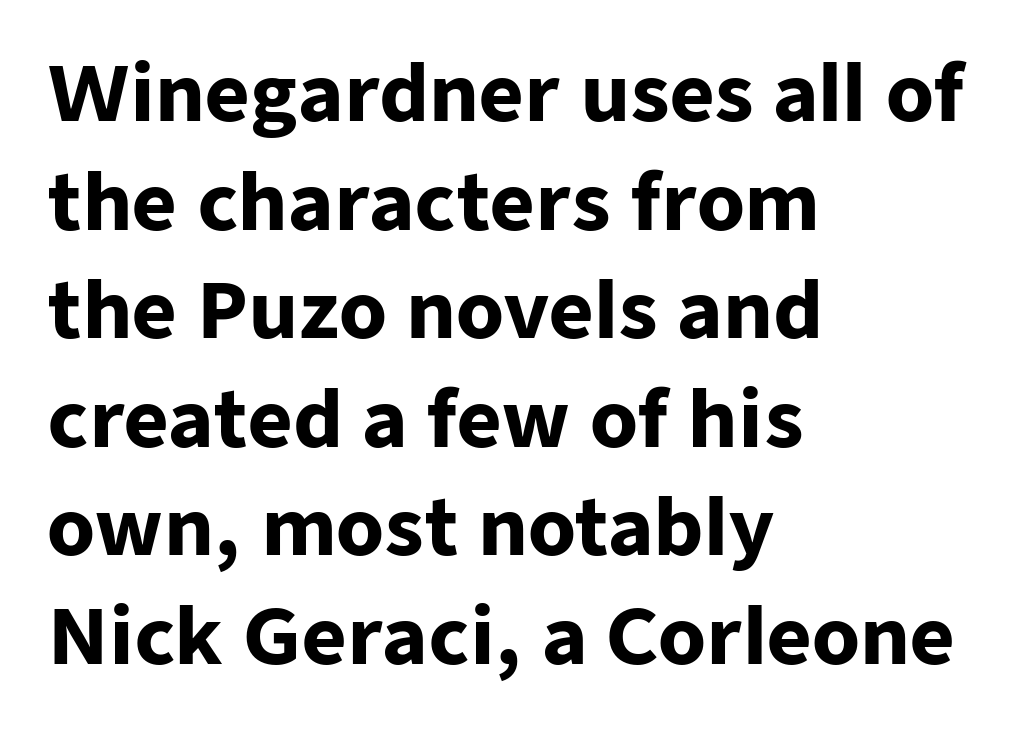
The image shows 77 px heavy sans-serif type, upright; set left-aligned, normal line spacing (1.41x), normal letter spacing, not underlined; low stroke contrast and a medium x-height.
